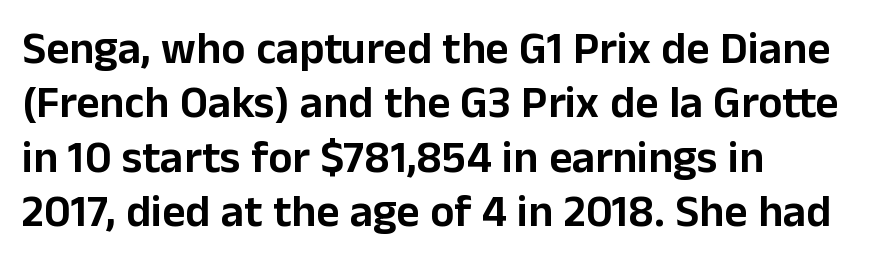
The image shows 45 px sans-serif type, upright; set left-aligned, line spacing 1.21x, normal letter spacing, not underlined; low stroke contrast and a medium x-height.
